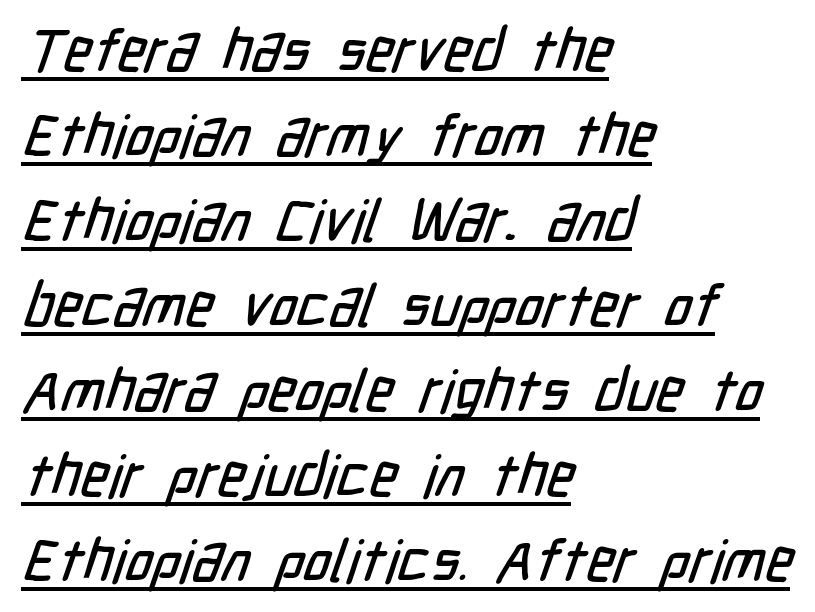
Q: Is the typeface a serif or a sans-serif typeface? A: Sans-serif.
Q: Is the text underlined? A: Yes.
Q: How is the paragraph aligned? A: Left-aligned.
Q: Is the spacing between letters normal or unusually wide? A: Normal.
Q: Is the spacing between lines tight, normal or loose? A: Normal.
Q: Width (condensed, normal, or wide)? A: Condensed.
Q: Stroke contrast? A: Low.
Q: x-height? A: Medium.
Q: Monospaced? A: No.
